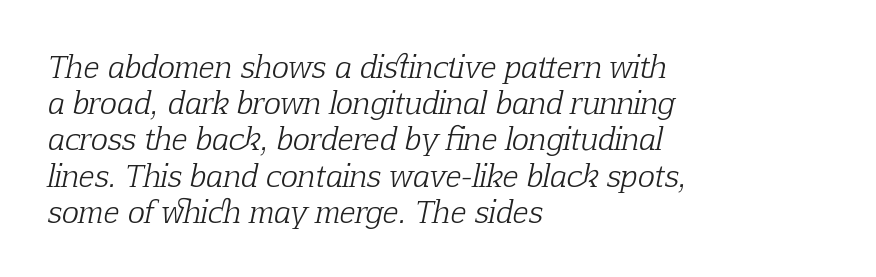
Would a proofreader flag this as italicized? Yes. Reading down the column, the eye jumps a familiar distance to each next line. Check under the words: just untouched page. Stroke mass is kept to a normal reading level or below. You could call the tracking neutral — neither tight nor loose. The typeface chosen for these lines features serifs.
